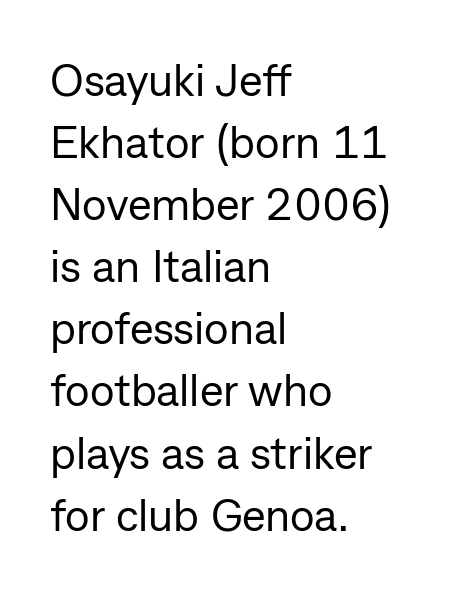
Q: Is the text bold? A: No.
Q: Is the text italic (slanted)? A: No, it is upright.
Q: Is the typeface a serif or a sans-serif typeface? A: Sans-serif.
Q: Is the text underlined? A: No.
Q: How is the paragraph aligned? A: Left-aligned.
Q: Is the spacing between letters normal or unusually wide? A: Normal.
Q: Is the spacing between lines tight, normal or loose? A: Normal.
Q: Width (condensed, normal, or wide)? A: Normal.
Q: Stroke contrast? A: Low.
Q: x-height? A: Medium.
Q: Monospaced? A: No.
